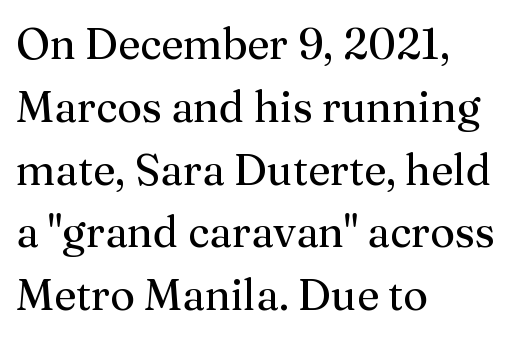
Q: Is the text bold? A: No.
Q: Is the text italic (slanted)? A: No, it is upright.
Q: Is the typeface a serif or a sans-serif typeface? A: Serif.
Q: Is the text underlined? A: No.
Q: How is the paragraph aligned? A: Left-aligned.
Q: Is the spacing between letters normal or unusually wide? A: Normal.
Q: Is the spacing between lines tight, normal or loose? A: Normal.
Q: Width (condensed, normal, or wide)? A: Normal.
Q: Stroke contrast? A: Medium.
Q: x-height? A: Medium.
Q: Monospaced? A: No.
